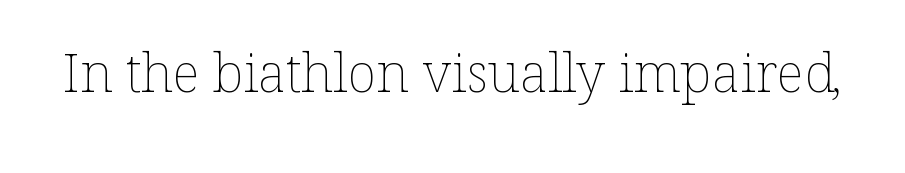
The image shows 54 px thin type, upright; set normal letter spacing, not underlined; low stroke contrast and a medium x-height.
